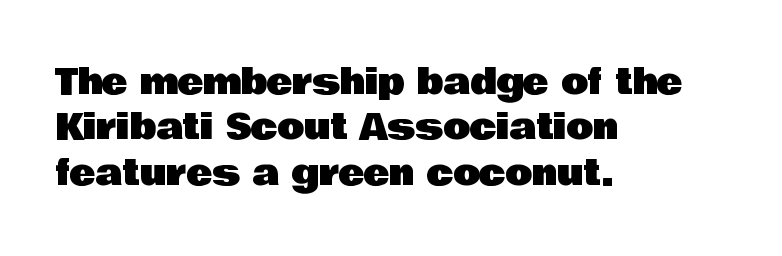
{"serif": "no", "italic": "no", "width": "normal", "stroke_contrast": "low", "x_height": "large", "monospaced": "no", "underline": "no", "align": "left", "line_spacing": "normal", "line_spacing_ratio": 1.3, "letter_spacing": "normal", "letter_spacing_em": 0.0, "glyph_px": 35}
